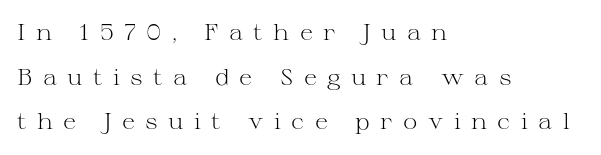
Q: Is the text bold? A: No.
Q: Is the text italic (slanted)? A: No, it is upright.
Q: Is the text underlined? A: No.
Q: How is the paragraph aligned? A: Left-aligned.
Q: Is the spacing between letters normal or unusually wide? A: Unusually wide.
Q: Is the spacing between lines tight, normal or loose? A: Loose.
